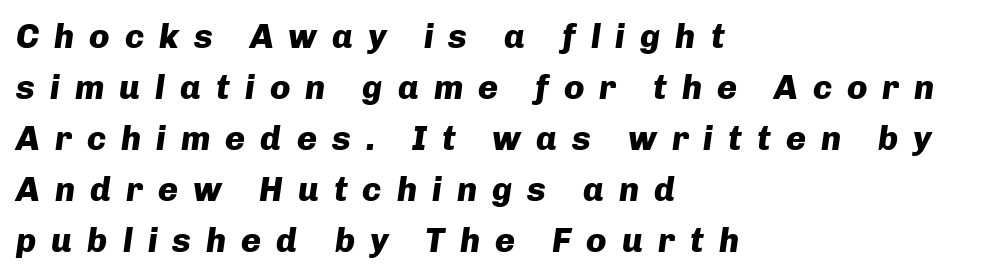
{"italic": "yes", "lean": "right", "slant_degrees": 8, "bold": "yes", "weight": "heavy", "width": "normal", "stroke_contrast": "low", "x_height": "medium", "monospaced": "no", "underline": "no", "align": "left", "line_spacing": "normal", "line_spacing_ratio": 1.5, "letter_spacing": "wide", "letter_spacing_em": 0.44, "glyph_px": 34}
